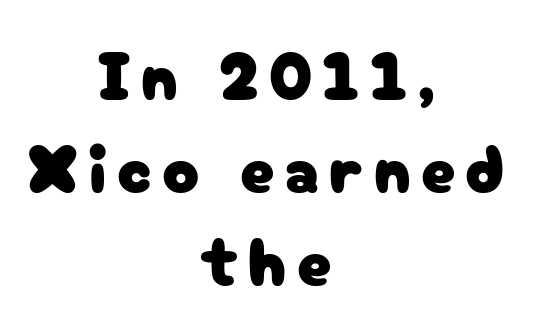
Regular leading. If you drew a line through each stem, it would be perfectly vertical. A student would call this center alignment; a typographer would say set centered. Only glyphs here, with clear space below each row. These lines are composed in type without serifs. The rendering uses natural spacing where letterforms have individual widths.
